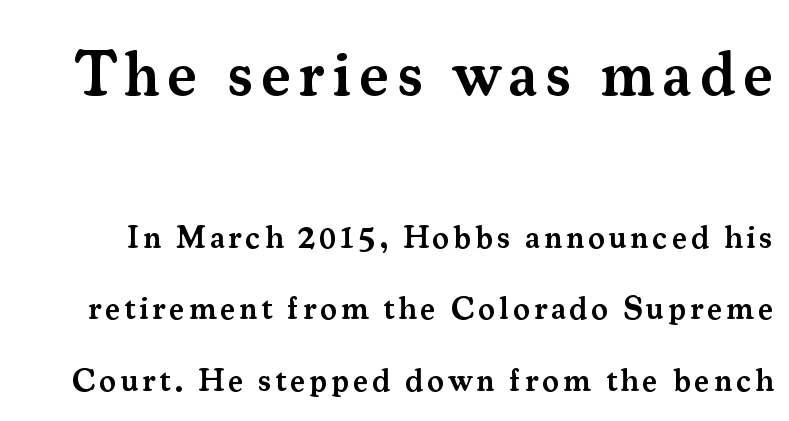
Vertical strokes here are truly vertical. The letters advance in unequal steps, a hallmark of proportional type. Descenders are the only things crossing below the line. This sample uses a serif face. The letters in the upper block stand taller than those in the block below. Rows of type keep a wide berth in the vertical direction.
